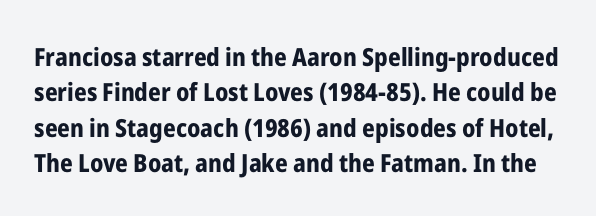
{"italic": "no", "bold": "yes", "underline": "no", "line_spacing": "normal", "line_spacing_ratio": 1.42, "letter_spacing": "normal", "letter_spacing_em": 0.0, "glyph_px": 25}
